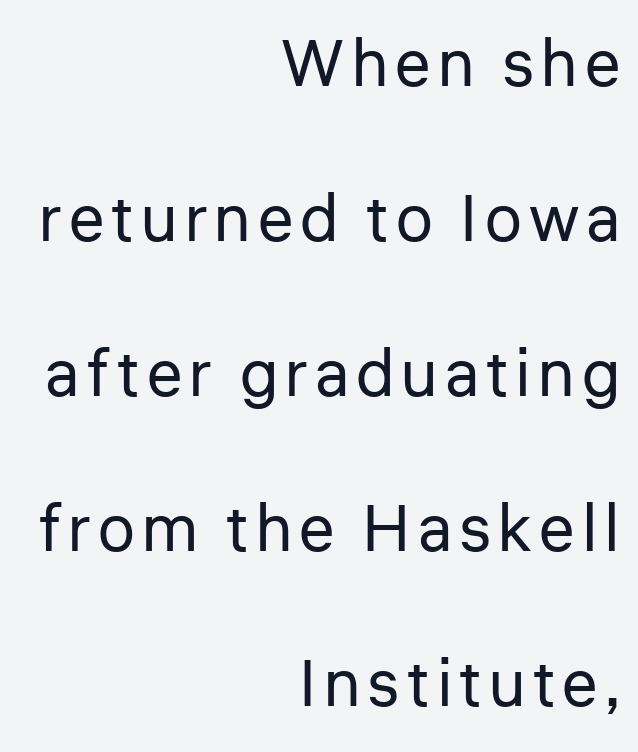
The line-height multiplier appears high, well above default. Note: no serifs on the glyphs. The typesetter chose a ragged-left arrangement here. Spacing verdict: proportional, widths tailored to each character.
